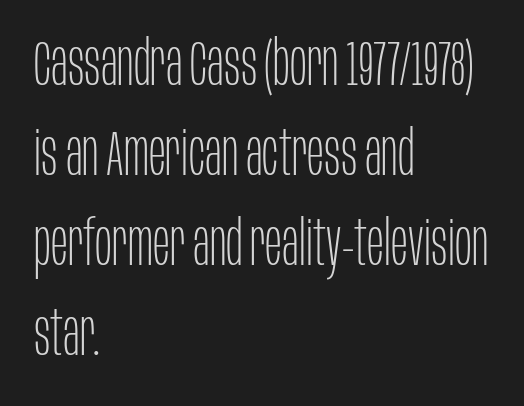
Q: Is the text bold? A: No.
Q: Is the text italic (slanted)? A: No, it is upright.
Q: Is the typeface a serif or a sans-serif typeface? A: Sans-serif.
Q: Is the text underlined? A: No.
Q: How is the paragraph aligned? A: Left-aligned.
Q: Is the spacing between letters normal or unusually wide? A: Normal.
Q: Is the spacing between lines tight, normal or loose? A: Normal.
Q: Width (condensed, normal, or wide)? A: Condensed.
Q: Stroke contrast? A: Low.
Q: x-height? A: Large.
Q: Monospaced? A: No.
